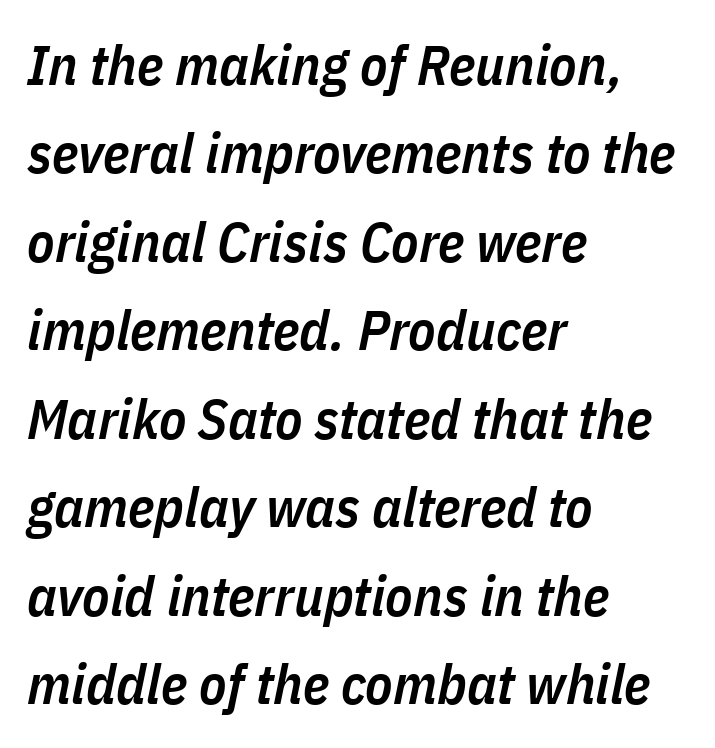
The image shows 56 px semibold, condensed type, italic (leaning right); set left-aligned, normal line spacing (1.58x), normal letter spacing, not underlined; low stroke contrast and a medium x-height.
